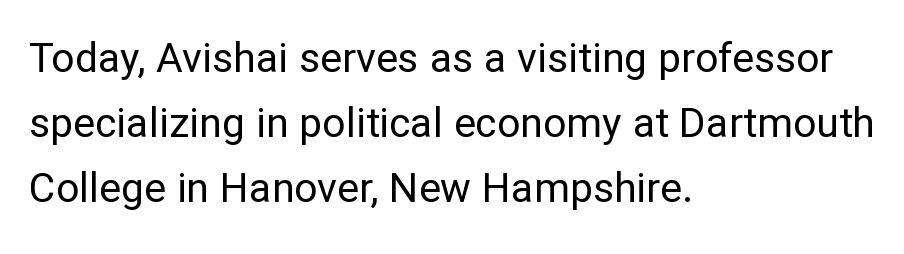
Q: Is the text bold? A: No.
Q: Is the text italic (slanted)? A: No, it is upright.
Q: Is the typeface a serif or a sans-serif typeface? A: Sans-serif.
Q: Is the text underlined? A: No.
Q: How is the paragraph aligned? A: Left-aligned.
Q: Is the spacing between letters normal or unusually wide? A: Normal.
Q: Is the spacing between lines tight, normal or loose? A: Normal.
Q: Width (condensed, normal, or wide)? A: Normal.
Q: Stroke contrast? A: Low.
Q: x-height? A: Medium.
Q: Monospaced? A: No.
